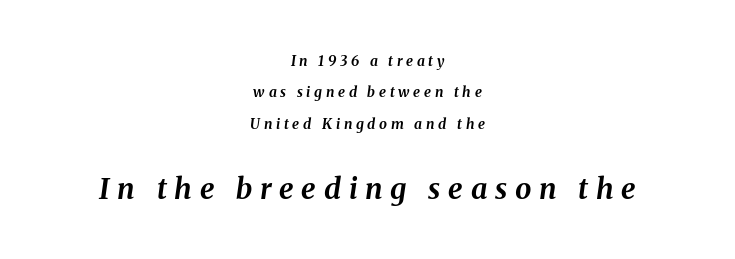
Q: Is the text bold? A: Yes.
Q: Is the text italic (slanted)? A: Yes, it leans right by about 8 degrees.
Q: Is the text underlined? A: No.
Q: How is the paragraph aligned? A: Centered.
Q: Is the spacing between letters normal or unusually wide? A: Unusually wide.
Q: Is the spacing between lines tight, normal or loose? A: Loose.
Q: Which block of text is set in a larger size, the first (top) or the second (bottom)? A: The second (bottom) one.
Q: Width (condensed, normal, or wide)? A: Normal.
Q: Stroke contrast? A: Medium.
Q: x-height? A: Medium.
Q: Monospaced? A: No.
